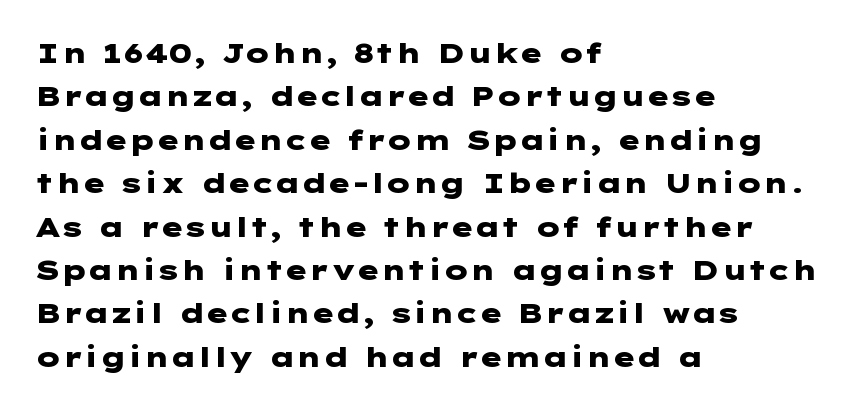
Q: Is the text bold? A: Yes.
Q: Is the text italic (slanted)? A: No, it is upright.
Q: Is the typeface a serif or a sans-serif typeface? A: Sans-serif.
Q: Is the text underlined? A: No.
Q: How is the paragraph aligned? A: Left-aligned.
Q: Is the spacing between letters normal or unusually wide? A: Normal.
Q: Is the spacing between lines tight, normal or loose? A: Normal.
Q: Width (condensed, normal, or wide)? A: Wide.
Q: Stroke contrast? A: Low.
Q: x-height? A: Medium.
